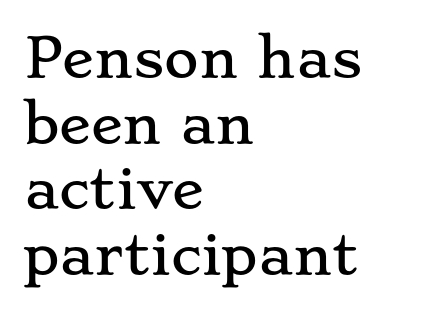
{"serif": "yes", "italic": "no", "width": "wide", "stroke_contrast": "low", "x_height": "small", "monospaced": "no", "underline": "no", "align": "left", "line_spacing_ratio": 1.24, "letter_spacing": "normal", "letter_spacing_em": 0.0, "glyph_px": 53}
